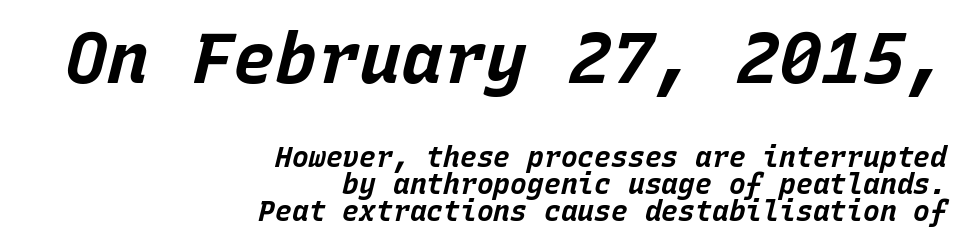
The image shows 70 px bold type, italic (leaning right), monospaced; set right-aligned, tight line spacing (0.97x), normal letter spacing, not underlined; the first (top) block is 2.5x larger; low stroke contrast and a large x-height.
